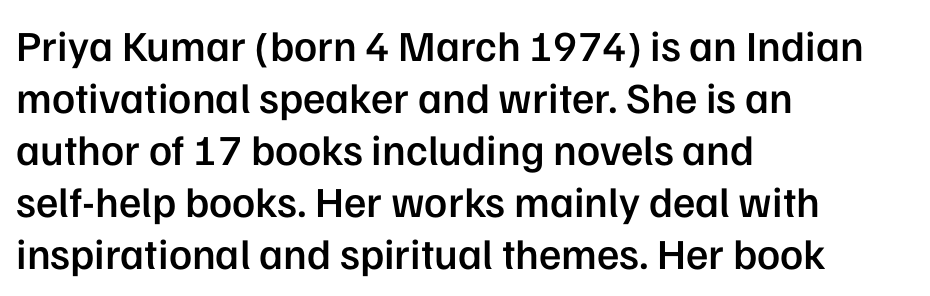
Q: Is the text bold? A: Semi-bold.
Q: Is the text italic (slanted)? A: No, it is upright.
Q: Is the typeface a serif or a sans-serif typeface? A: Sans-serif.
Q: Is the text underlined? A: No.
Q: How is the paragraph aligned? A: Left-aligned.
Q: Is the spacing between letters normal or unusually wide? A: Normal.
Q: Width (condensed, normal, or wide)? A: Normal.
Q: Stroke contrast? A: Low.
Q: x-height? A: Medium.
Q: Monospaced? A: No.
